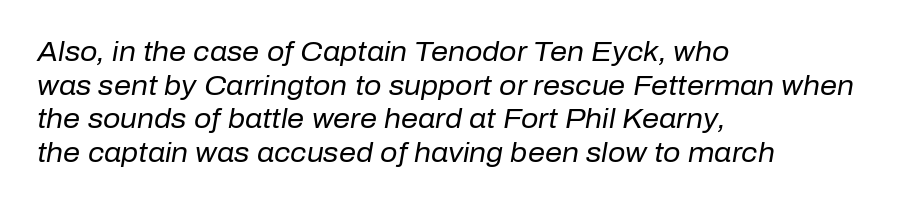
The image shows 27 px text type, italic (leaning right); set left-aligned, normal line spacing (1.25x), normal letter spacing, not underlined.
